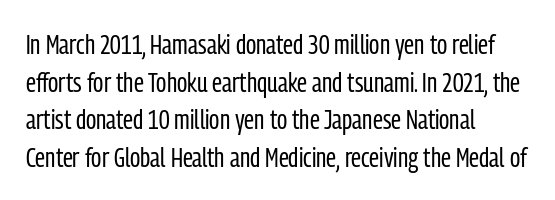
{"serif": "no", "italic": "no", "bold": "no", "weight": "regular", "width": "condensed", "stroke_contrast": "low", "x_height": "medium", "monospaced": "no", "underline": "no", "align": "left", "line_spacing": "normal", "line_spacing_ratio": 1.34, "letter_spacing": "normal", "letter_spacing_em": 0.0, "glyph_px": 28}
